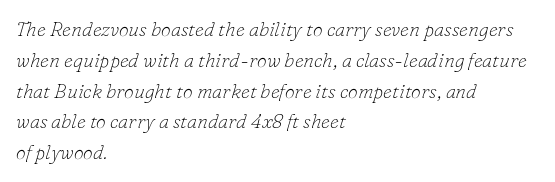
Q: Is the text bold? A: No.
Q: Is the text italic (slanted)? A: Yes, it leans right by about 16 degrees.
Q: Is the text underlined? A: No.
Q: How is the paragraph aligned? A: Left-aligned.
Q: Is the spacing between letters normal or unusually wide? A: Normal.
Q: Is the spacing between lines tight, normal or loose? A: Normal.
